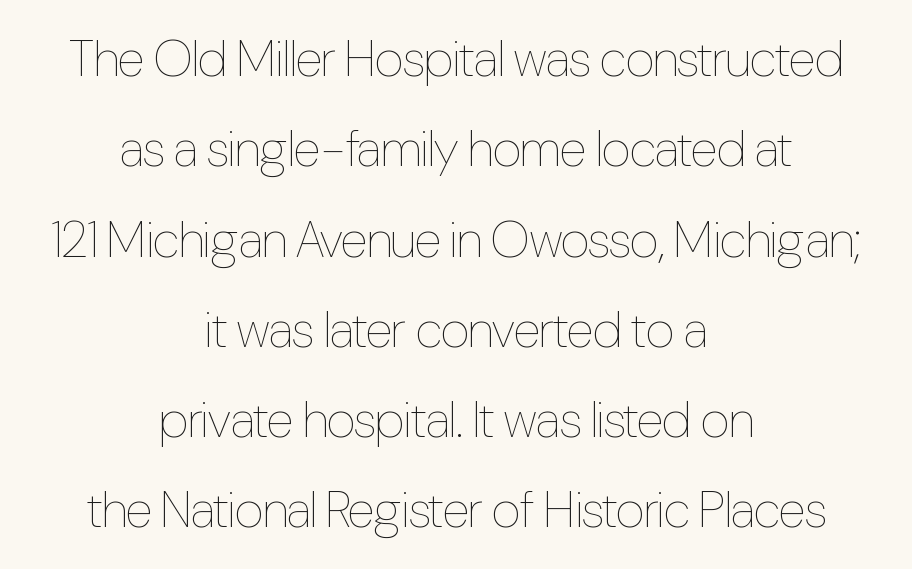
The characters are drawn with everyday or finer stroke widths. Lines of text with bare space underneath. This sample uses an upright cut, with every glyph sitting square on the baseline. Where is the straight margin? There isn't one; the lines are centered. Characters follow at the spacing the type designer built in.
